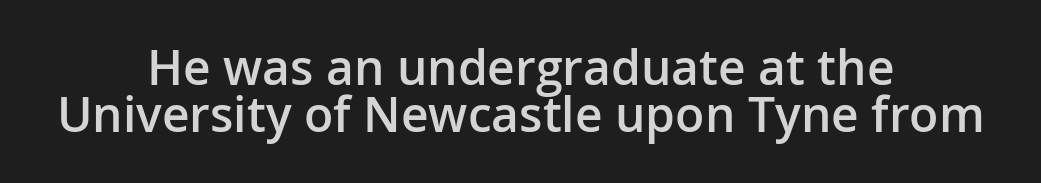
{"serif": "no", "italic": "no", "bold": "semi", "weight": "semibold", "width": "normal", "stroke_contrast": "low", "x_height": "medium", "monospaced": "no", "underline": "no", "align": "center", "line_spacing": "tight", "line_spacing_ratio": 0.98, "letter_spacing": "normal", "letter_spacing_em": 0.0, "glyph_px": 48}
